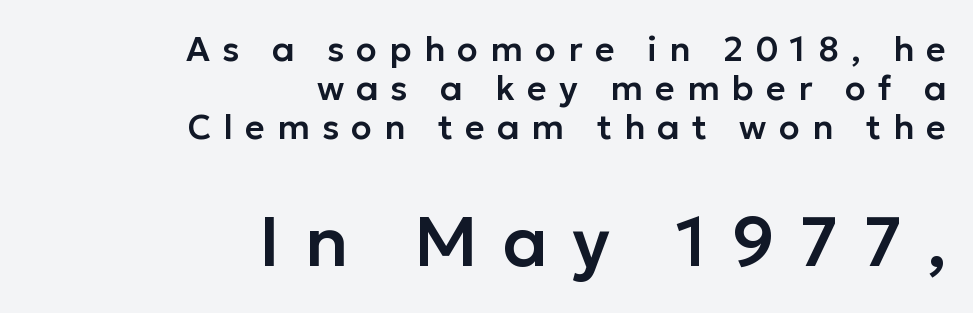
The image shows 69 px sans-serif type, upright; set right-aligned, tight line spacing (1.14x), unusually wide letter spacing (+0.36 em), not underlined; the second (bottom) block is 2.03x larger; low stroke contrast and a medium x-height.
